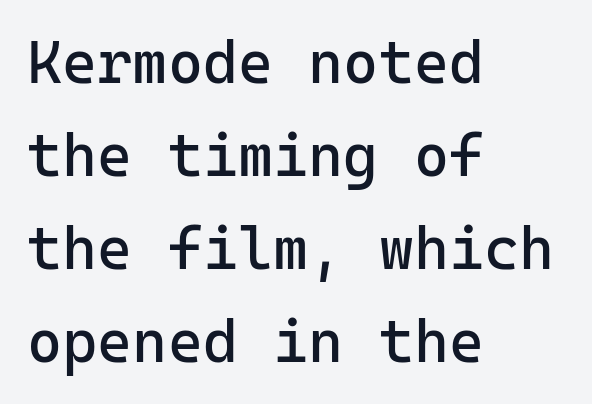
Q: Is the text bold? A: No.
Q: Is the text italic (slanted)? A: No, it is upright.
Q: Is the typeface a serif or a sans-serif typeface? A: Sans-serif.
Q: Is the text underlined? A: No.
Q: How is the paragraph aligned? A: Left-aligned.
Q: Is the spacing between letters normal or unusually wide? A: Normal.
Q: Is the spacing between lines tight, normal or loose? A: Normal.
Q: Width (condensed, normal, or wide)? A: Normal.
Q: Stroke contrast? A: Low.
Q: x-height? A: Medium.
Q: Monospaced? A: Yes.
